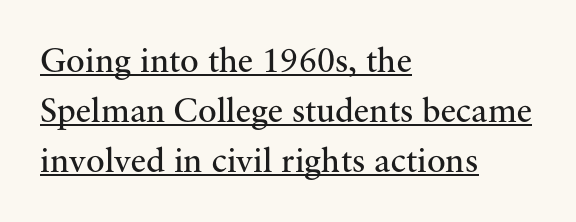
Q: Is the text bold? A: No.
Q: Is the text italic (slanted)? A: No, it is upright.
Q: Is the typeface a serif or a sans-serif typeface? A: Serif.
Q: Is the text underlined? A: Yes.
Q: How is the paragraph aligned? A: Left-aligned.
Q: Is the spacing between letters normal or unusually wide? A: Normal.
Q: Is the spacing between lines tight, normal or loose? A: Normal.
Q: Width (condensed, normal, or wide)? A: Normal.
Q: Stroke contrast? A: Medium.
Q: x-height? A: Small.
Q: Monospaced? A: No.
